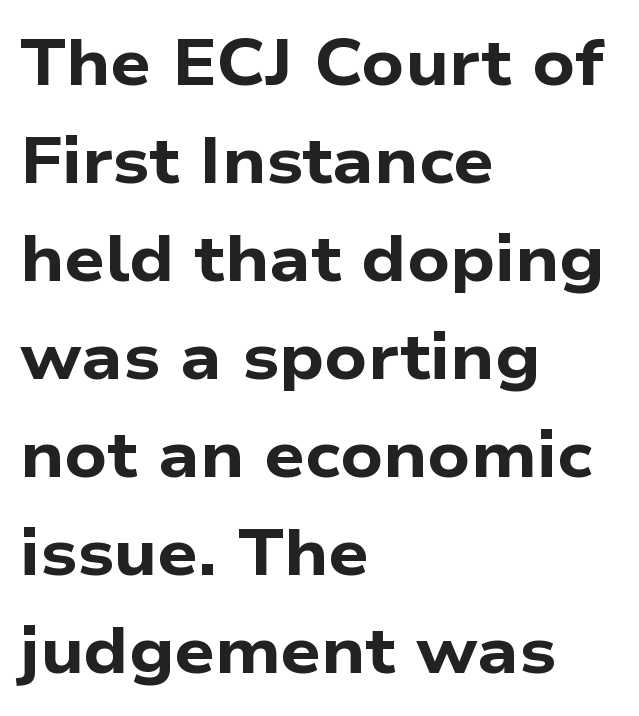
{"serif": "no", "bold": "yes", "weight": "bold", "width": "wide", "stroke_contrast": "low", "x_height": "medium", "monospaced": "no", "underline": "no", "align": "left", "line_spacing": "normal", "line_spacing_ratio": 1.53, "letter_spacing": "normal", "letter_spacing_em": 0.0, "glyph_px": 64}
